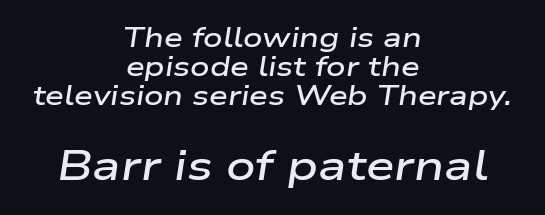
{"italic": "yes", "lean": "right", "slant_degrees": 9, "bold": "semi", "weight": "semibold", "width": "wide", "stroke_contrast": "low", "x_height": "medium", "monospaced": "no", "underline": "no", "align": "center", "line_spacing": "tight", "line_spacing_ratio": 1.07, "letter_spacing": "normal", "letter_spacing_em": 0.0, "larger_block": "second", "size_ratio": 1.52, "glyph_px": 41}
